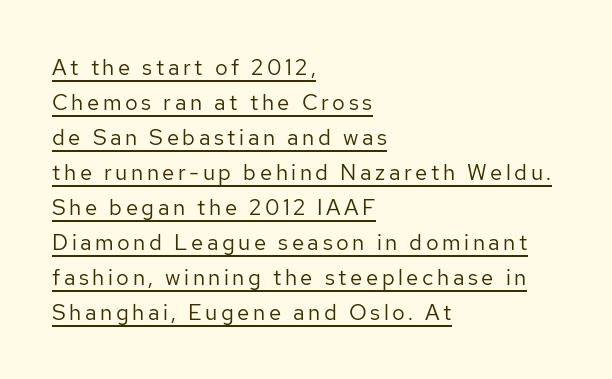
The image shows 22 px text type, upright; set left-aligned, normal line spacing (1.59x), underlined.
